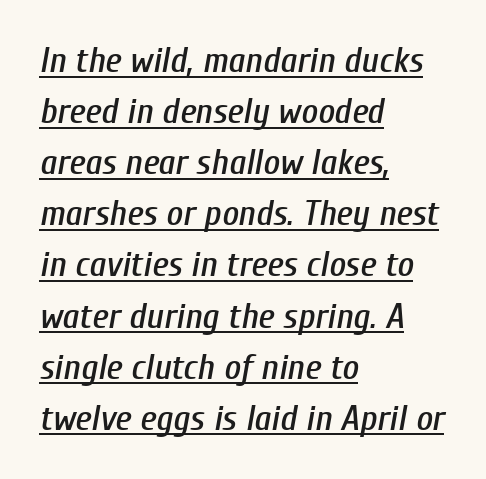
Q: Is the text italic (slanted)? A: Yes, it leans right by about 10 degrees.
Q: Is the text underlined? A: Yes.
Q: How is the paragraph aligned? A: Left-aligned.
Q: Is the spacing between letters normal or unusually wide? A: Normal.
Q: Is the spacing between lines tight, normal or loose? A: Normal.
Q: Width (condensed, normal, or wide)? A: Condensed.
Q: Stroke contrast? A: Low.
Q: x-height? A: Medium.
Q: Monospaced? A: No.
